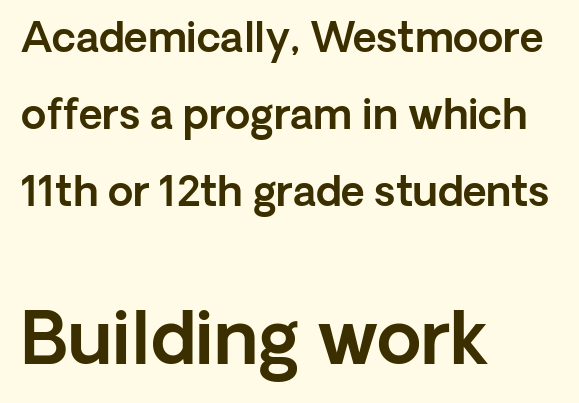
{"serif": "no", "italic": "no", "width": "normal", "x_height": "medium", "monospaced": "no", "underline": "no", "align": "left", "line_spacing_ratio": 1.88, "letter_spacing": "normal", "letter_spacing_em": 0.0, "larger_block": "second", "size_ratio": 1.76, "glyph_px": 72}
